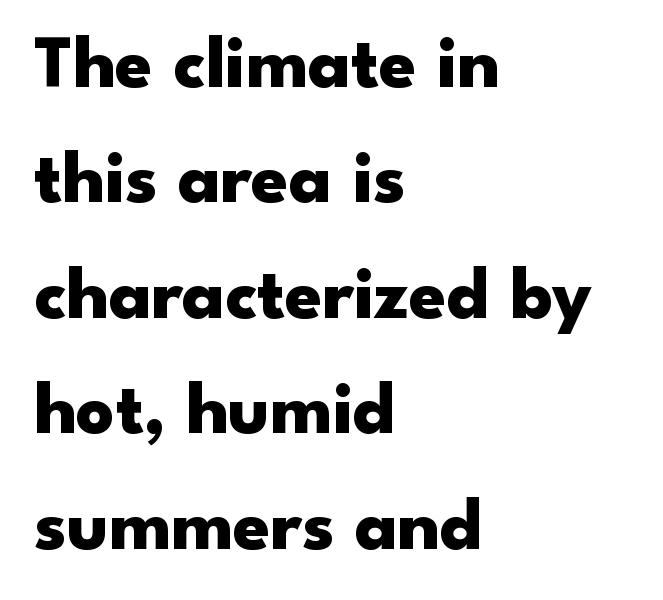
{"serif": "no", "italic": "no", "bold": "yes", "weight": "heavy", "width": "wide", "stroke_contrast": "low", "x_height": "small", "monospaced": "no", "underline": "no", "align": "left", "line_spacing": "normal", "line_spacing_ratio": 1.54, "letter_spacing": "normal", "letter_spacing_em": 0.0, "glyph_px": 75}
